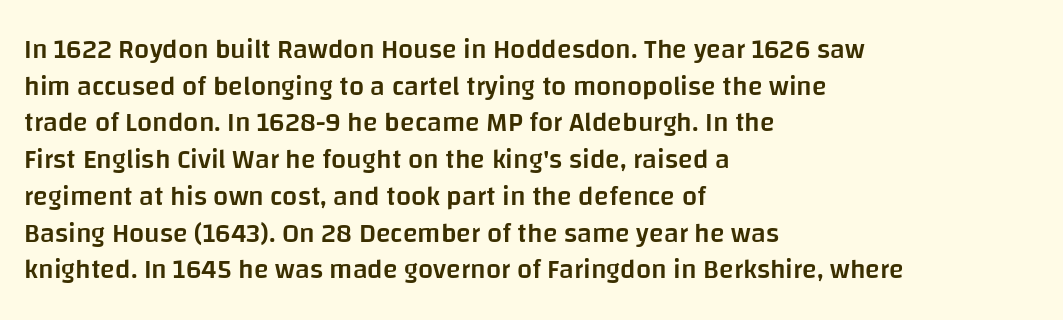
The image shows 27 px text type, upright; set left-aligned, normal line spacing (1.36x), normal letter spacing, not underlined.
